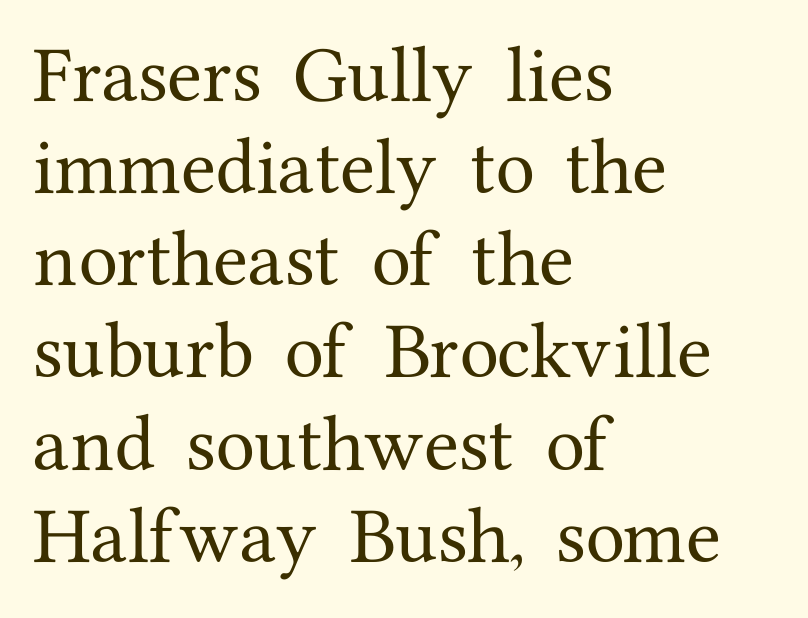
Beneath every word, the page is bare. Casual observation: everything's shoved over to the left. Posture: upright roman. Standard letterfit; no display-style spreading of the glyphs. The passage shown is typed in a proportional face where columns would drift. Are there feet on the stems? There are — it's a serif.
